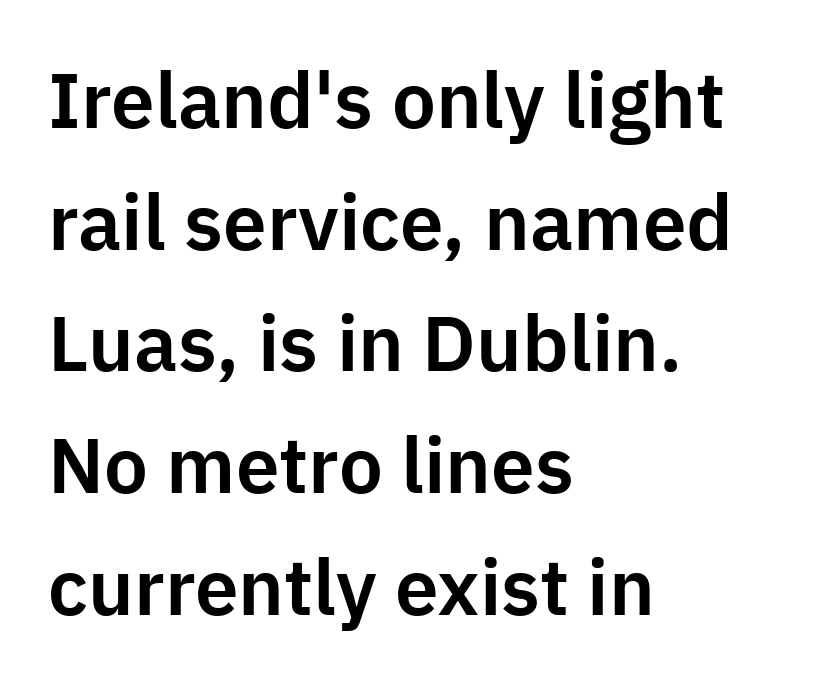
{"serif": "no", "italic": "no", "width": "normal", "stroke_contrast": "low", "x_height": "medium", "monospaced": "no", "underline": "no", "align": "left", "line_spacing": "normal", "line_spacing_ratio": 1.56, "letter_spacing": "normal", "letter_spacing_em": 0.0, "glyph_px": 78}
